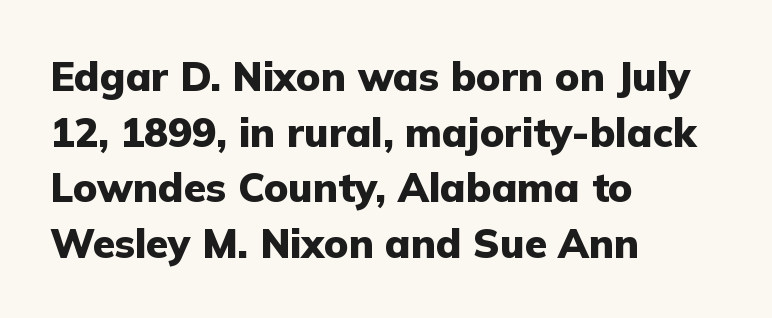
Baseline-to-baseline distance is the conventional proportion of letter height. The gaps between neighbouring characters are ordinary and unremarkable. This rendering uses left alignment, leaving the right contour irregular. Each glyph is drawn with heavy, bold strokes. Type without underlining. Is this a fixed-width face? No — the glyphs have proportional, varying widths.
